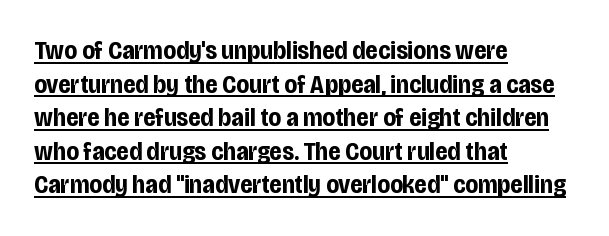
Students, this is bold: see how much ink each stroke carries. Ascenders rise straight up at ninety degrees. These lines are set flush left with a ragged right edge. The face used here is rendered with its standard letterfit. This sample carries an underscore along the baseline area.
